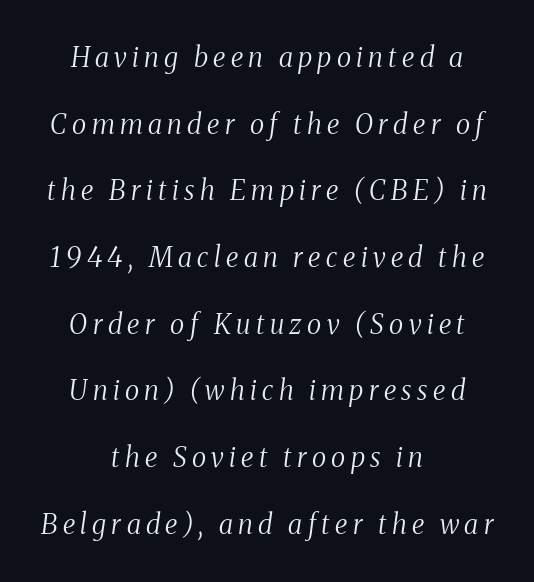
Q: Is the text bold? A: No.
Q: Is the text italic (slanted)? A: Yes, it leans right by about 8 degrees.
Q: Is the text underlined? A: No.
Q: How is the paragraph aligned? A: Centered.
Q: Is the spacing between letters normal or unusually wide? A: Unusually wide.
Q: Is the spacing between lines tight, normal or loose? A: Loose.
